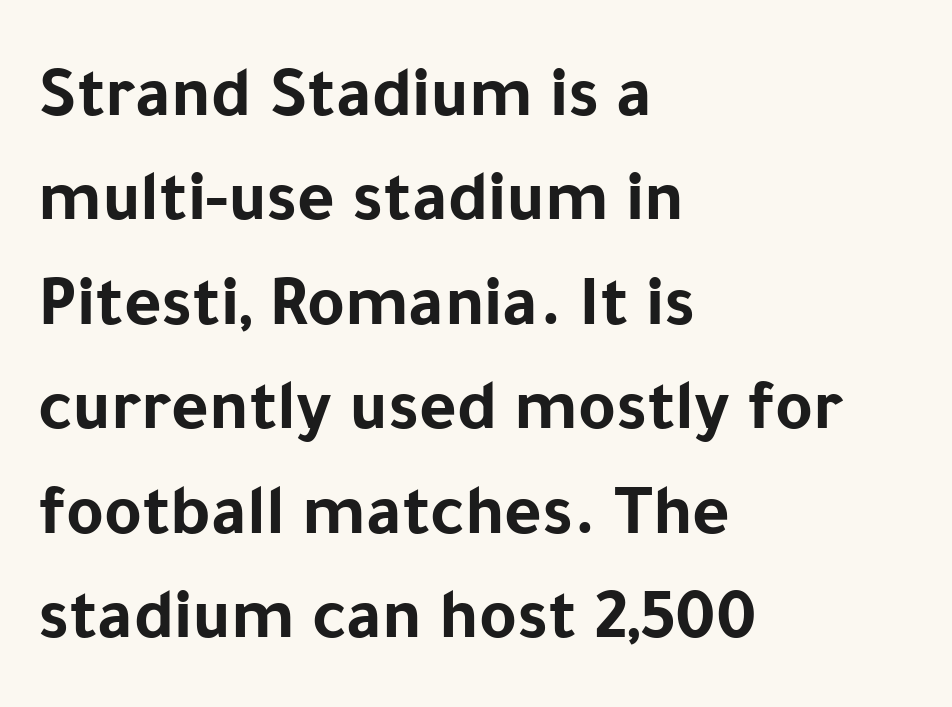
The image shows 72 px bold sans-serif type, upright; set left-aligned, normal line spacing (1.45x), normal letter spacing, not underlined; low stroke contrast and a medium x-height.
